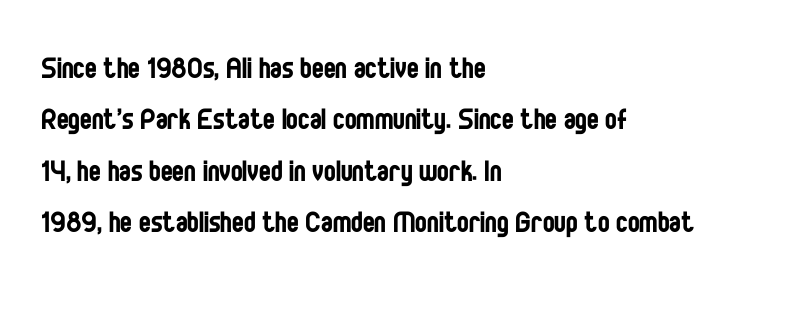
The image shows 35 px regular-weight, condensed sans-serif type, upright; set left-aligned, normal line spacing (1.47x), normal letter spacing, not underlined; low stroke contrast and a large x-height.
